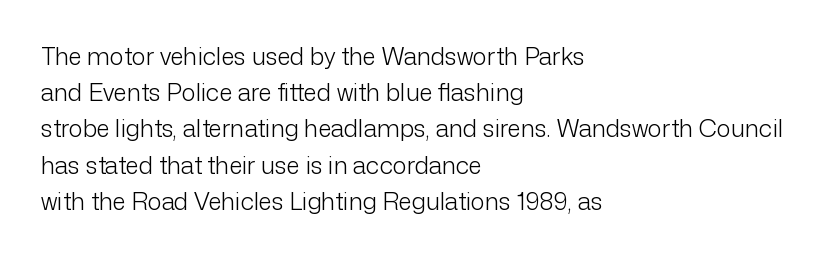
Q: Is the text bold? A: No.
Q: Is the text italic (slanted)? A: No, it is upright.
Q: Is the text underlined? A: No.
Q: How is the paragraph aligned? A: Left-aligned.
Q: Is the spacing between letters normal or unusually wide? A: Normal.
Q: Is the spacing between lines tight, normal or loose? A: Normal.
